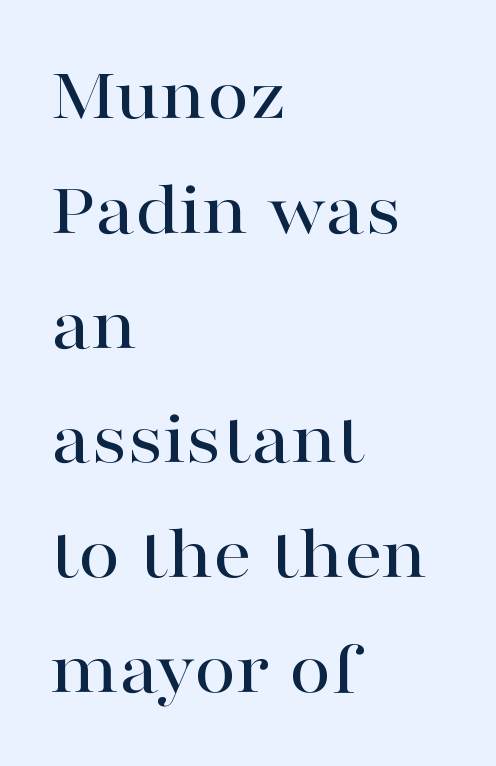
{"serif": "yes", "italic": "no", "width": "wide", "stroke_contrast": "high", "x_height": "medium", "monospaced": "no", "underline": "no", "align": "left", "line_spacing": "normal", "line_spacing_ratio": 1.51, "letter_spacing": "normal", "letter_spacing_em": 0.0, "glyph_px": 76}
